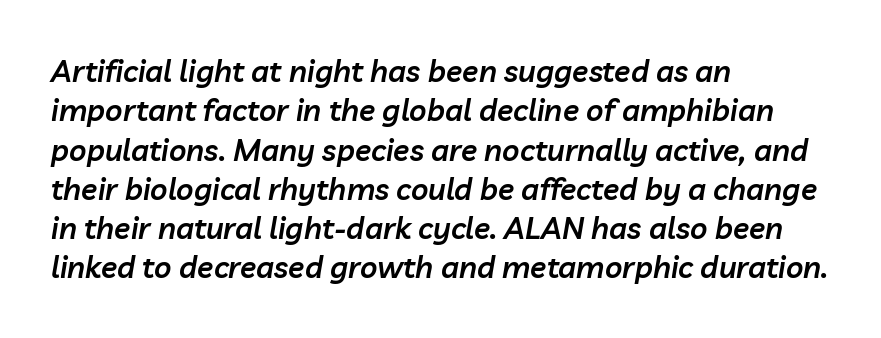
The typesetting leans somewhat heavy: a semibold. Is this a fixed-width face? No — the glyphs have proportional, varying widths. Notice how descenders clear the ascenders below comfortably — that's standard leading. Observe the lean: these are italic letterforms. This rendering leaves character spacing at its baseline value. The paragraph shown leans on its left margin.
